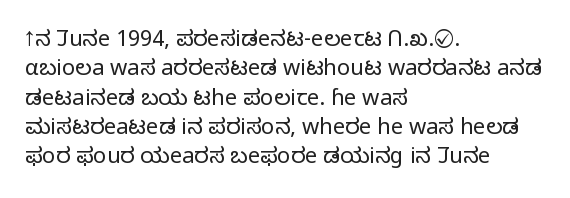
The image shows 22 px text type, upright; set left-aligned, normal line spacing (1.33x), normal letter spacing, not underlined.
